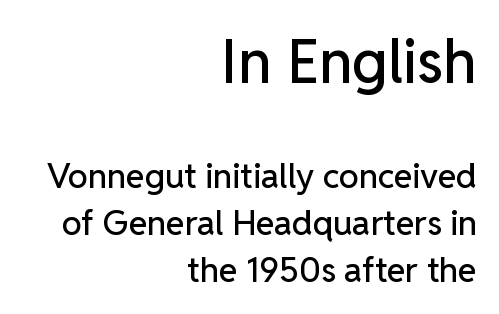
The image shows 60 px sans-serif type, upright; set right-aligned, normal line spacing (1.38x), normal letter spacing, not underlined; the first (top) block is 1.76x larger; low stroke contrast and a medium x-height.
